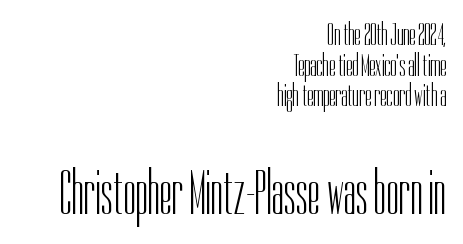
Ordinary non-slanted type is in use. Quick note: underline off. Does extra space separate the letters? No, they use regular spacing. The face looks like a standard text weight, possibly lighter. Varying glyph widths throughout — classic text-font behaviour. The composition opens small and finishes big.
